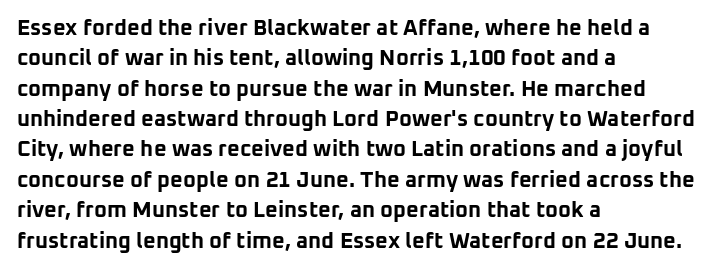
Q: Is the text bold? A: Yes.
Q: Is the text italic (slanted)? A: No, it is upright.
Q: Is the text underlined? A: No.
Q: How is the paragraph aligned? A: Left-aligned.
Q: Is the spacing between letters normal or unusually wide? A: Normal.
Q: Is the spacing between lines tight, normal or loose? A: Normal.
